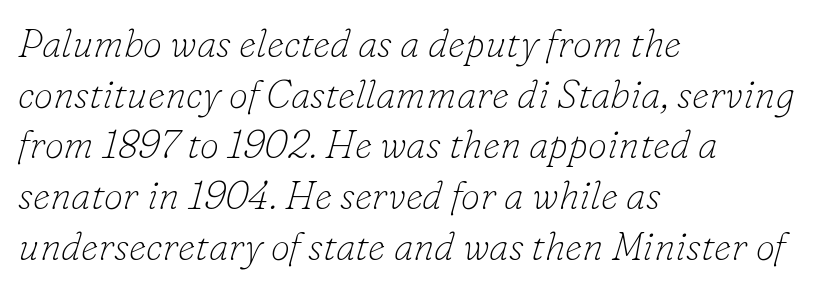
{"serif": "yes", "italic": "yes", "lean": "right", "slant_degrees": 16, "bold": "no", "weight": "thin", "width": "normal", "stroke_contrast": "low", "x_height": "small", "monospaced": "no", "underline": "no", "align": "left", "line_spacing": "normal", "line_spacing_ratio": 1.3, "letter_spacing": "normal", "letter_spacing_em": 0.0, "glyph_px": 39}
